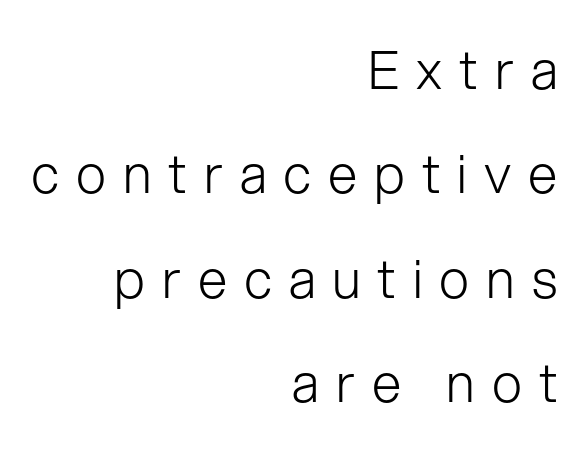
Q: Is the text bold? A: No.
Q: Is the text italic (slanted)? A: No, it is upright.
Q: Is the typeface a serif or a sans-serif typeface? A: Sans-serif.
Q: Is the text underlined? A: No.
Q: How is the paragraph aligned? A: Right-aligned.
Q: Is the spacing between letters normal or unusually wide? A: Unusually wide.
Q: Is the spacing between lines tight, normal or loose? A: Loose.
Q: Width (condensed, normal, or wide)? A: Normal.
Q: Stroke contrast? A: Low.
Q: x-height? A: Medium.
Q: Monospaced? A: No.
